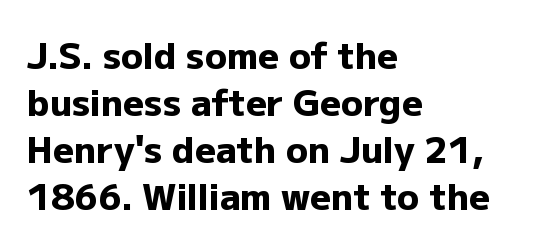
{"serif": "no", "italic": "no", "bold": "yes", "weight": "heavy", "width": "normal", "stroke_contrast": "low", "x_height": "medium", "monospaced": "no", "underline": "no", "align": "left", "line_spacing": "normal", "line_spacing_ratio": 1.31, "letter_spacing": "normal", "letter_spacing_em": 0.0, "glyph_px": 36}
